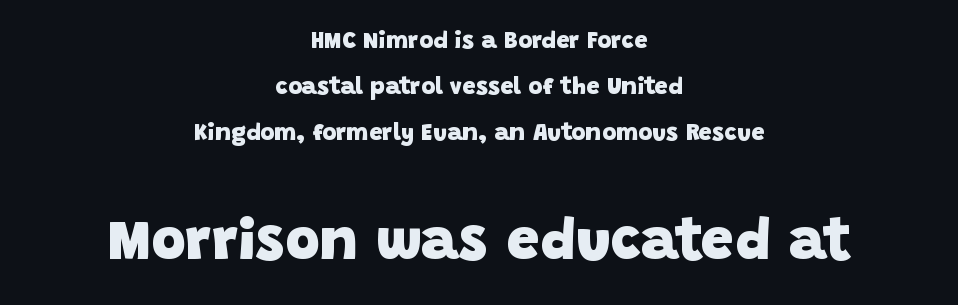
The image shows 59 px heavy sans-serif type; set centered, loose line spacing (1.91x), normal letter spacing, not underlined; the second (bottom) block is 2.46x larger; low stroke contrast and a large x-height.
